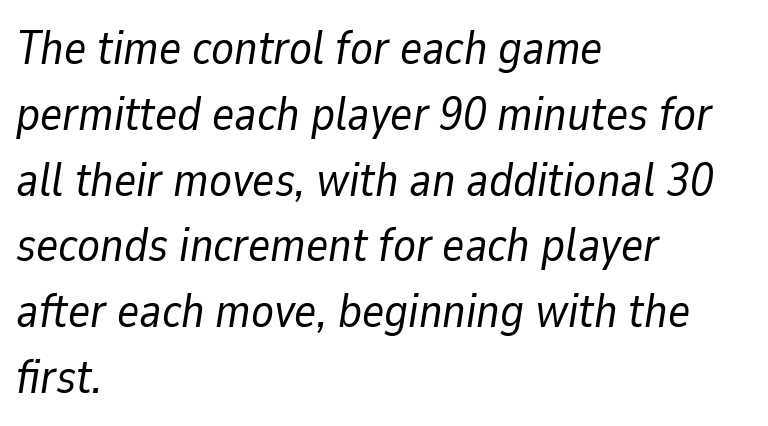
{"italic": "yes", "lean": "right", "slant_degrees": 9, "bold": "no", "weight": "regular", "width": "normal", "stroke_contrast": "low", "x_height": "medium", "monospaced": "no", "underline": "no", "align": "left", "line_spacing": "normal", "line_spacing_ratio": 1.4, "letter_spacing": "normal", "letter_spacing_em": 0.0, "glyph_px": 47}
